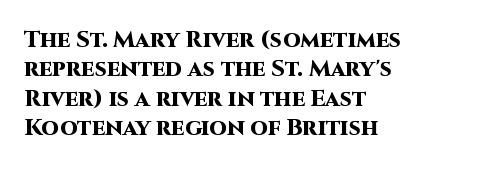
In terms of posture, this sample is upright. Whoever set this chose a conventional vertical rhythm. The space directly below the letters is spotless. A typesetter would call this zero additional tracking.
